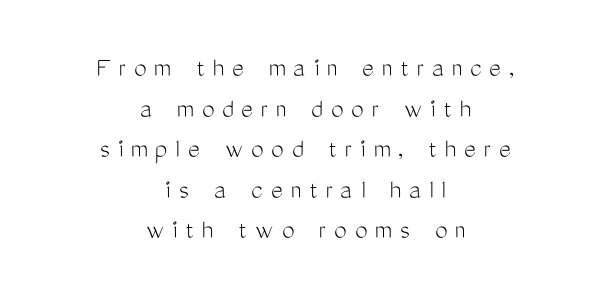
The image shows 28 px light, condensed sans-serif type, upright; set centered, normal line spacing (1.45x), unusually wide letter spacing (+0.28 em), not underlined; medium stroke contrast and a medium x-height.
